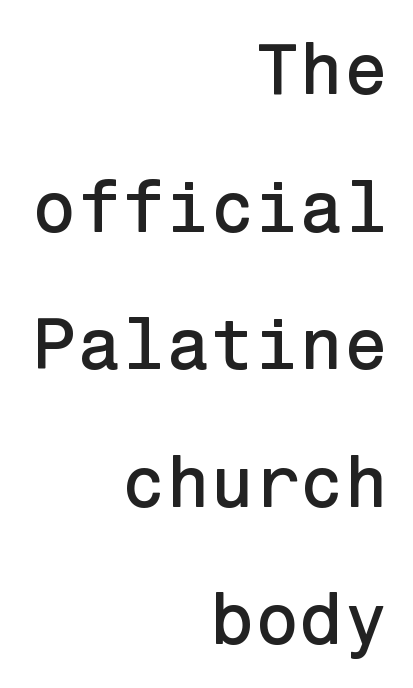
The image shows 72 px sans-serif type, upright; set right-aligned, loose line spacing (1.91x), normal letter spacing, not underlined; low stroke contrast and a medium x-height.
